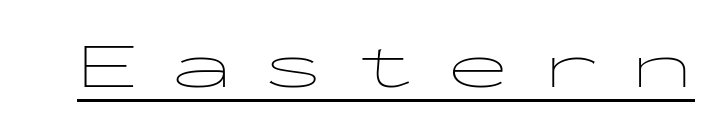
Unbolded letterforms with no extra heft. Observe the absence of serifs on each vertical stroke in this sample. You can tell it's not italic because the verticals are truly vertical. Glance below the letters and you will spot a drawn line. Monospaced: the letters line up in strict vertical columns.
